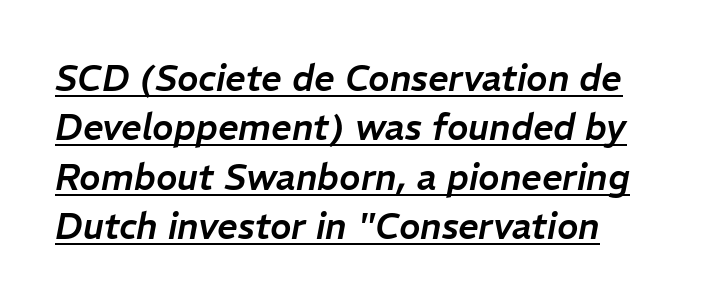
Standard letterfit; no display-style spreading of the glyphs. Leading: standard. A baseline rule has been typeset under these characters. The lettering tilts uniformly, giving the passage an italic look. These lines are rendered in a variable-pitch font.
